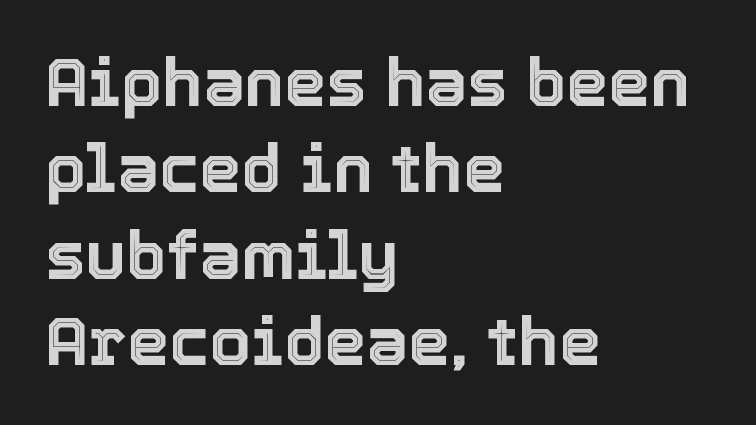
Q: Is the text italic (slanted)? A: No, it is upright.
Q: Is the text underlined? A: No.
Q: How is the paragraph aligned? A: Left-aligned.
Q: Is the spacing between letters normal or unusually wide? A: Normal.
Q: Is the spacing between lines tight, normal or loose? A: Normal.
Q: Width (condensed, normal, or wide)? A: Normal.
Q: x-height? A: Medium.
Q: Monospaced? A: No.
